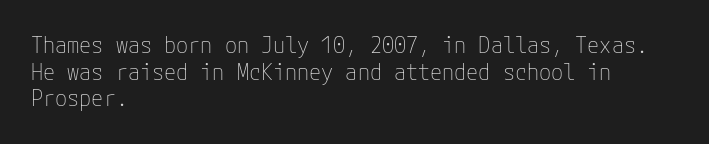
Q: Is the text bold? A: No.
Q: Is the text italic (slanted)? A: No, it is upright.
Q: Is the text underlined? A: No.
Q: How is the paragraph aligned? A: Left-aligned.
Q: Is the spacing between letters normal or unusually wide? A: Normal.
